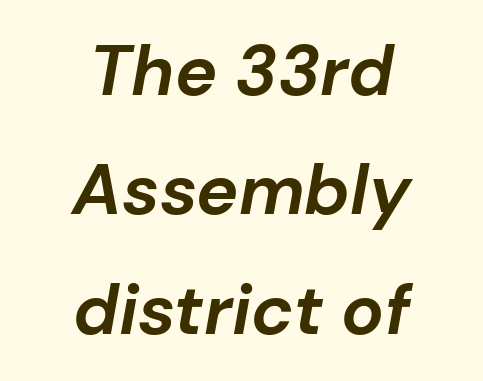
Quick note: italic. The passage shown is emphatically bold. Look at the tracking — it's just the regular setting, nothing added. The setting favours the middle, as headings and verse often do. Only glyphs here, with clear space below each row.
